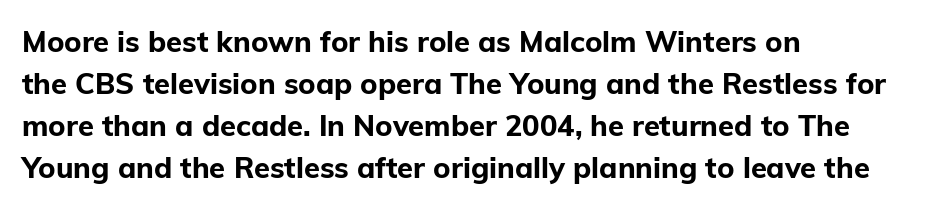
Q: Is the text bold? A: Yes.
Q: Is the text italic (slanted)? A: No, it is upright.
Q: Is the typeface a serif or a sans-serif typeface? A: Sans-serif.
Q: Is the text underlined? A: No.
Q: How is the paragraph aligned? A: Left-aligned.
Q: Is the spacing between letters normal or unusually wide? A: Normal.
Q: Is the spacing between lines tight, normal or loose? A: Normal.
Q: Width (condensed, normal, or wide)? A: Normal.
Q: Stroke contrast? A: Low.
Q: x-height? A: Medium.
Q: Monospaced? A: No.
